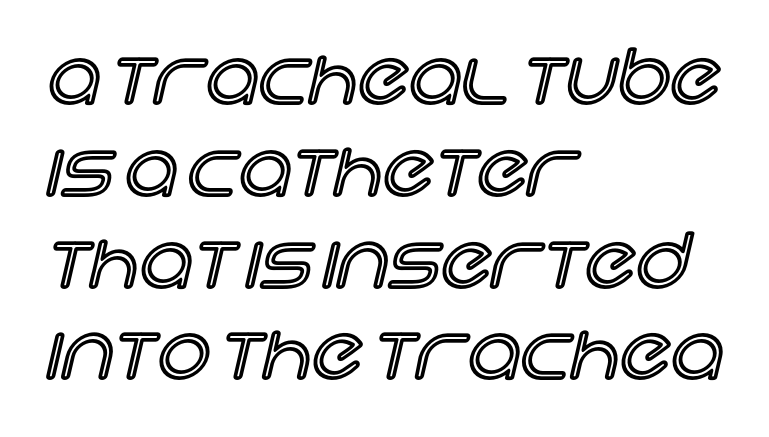
The image shows 74 px text type; set left-aligned, line spacing 1.24x, normal letter spacing, not underlined; a large x-height.
